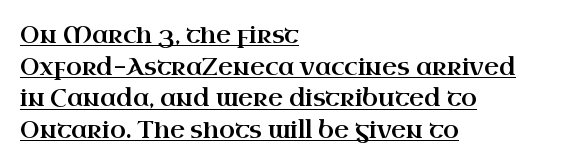
{"italic": "no", "underline": "yes", "align": "left", "line_spacing": "normal", "line_spacing_ratio": 1.38, "letter_spacing": "normal", "letter_spacing_em": 0.0, "glyph_px": 23}
